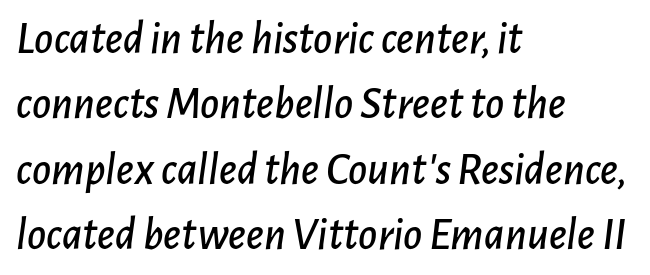
{"italic": "yes", "lean": "right", "slant_degrees": 7, "width": "normal", "stroke_contrast": "low", "x_height": "medium", "monospaced": "no", "underline": "no", "align": "left", "line_spacing": "normal", "line_spacing_ratio": 1.42, "letter_spacing": "normal", "letter_spacing_em": 0.0, "glyph_px": 46}
